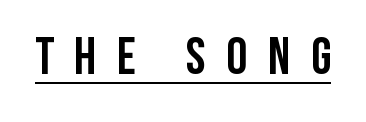
{"serif": "no", "italic": "no", "bold": "yes", "weight": "semibold", "width": "condensed", "stroke_contrast": "low", "x_height": "large", "monospaced": "no", "underline": "yes", "letter_spacing": "wide", "letter_spacing_em": 0.4, "glyph_px": 52}
